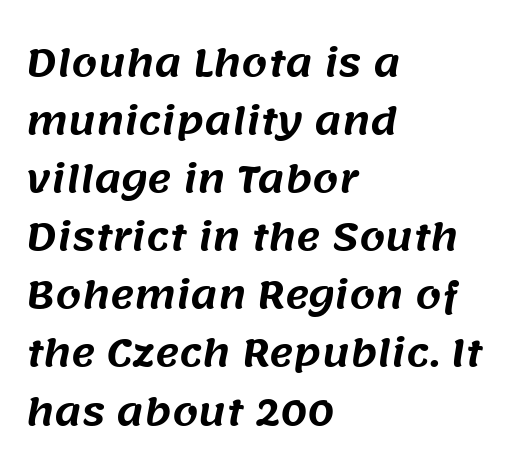
Summary of vertical rhythm: regular, with standard interline spacing. A student would call this left alignment; a typographer would say flush left, rag right. The tracking reads as untouched default to a designer's eye. Underlining? Definitely not there. The rendering uses natural spacing where letterforms have individual widths. Check where the strokes stop: nothing finishes them off — pure sans.
